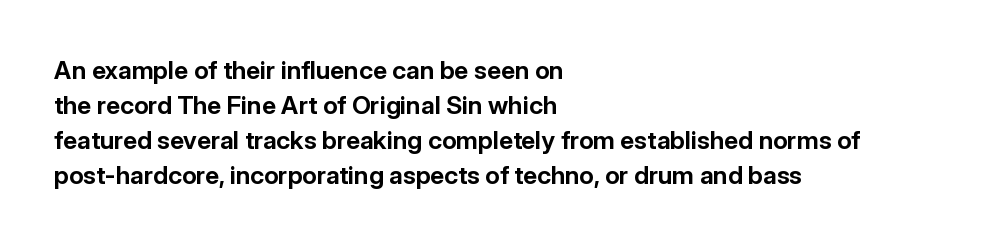
The image shows 25 px bold type, upright; set left-aligned, normal line spacing (1.4x), normal letter spacing, not underlined.
